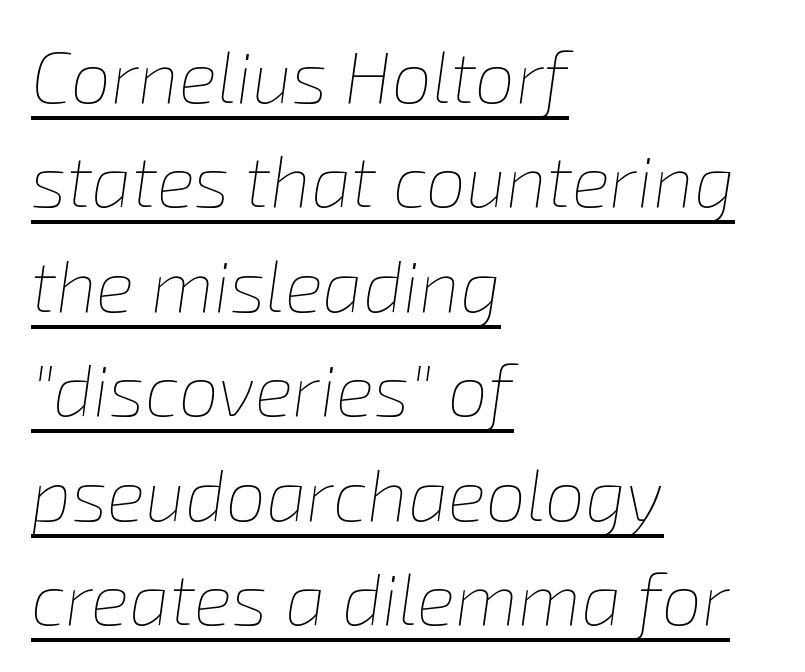
The image shows 72 px thin type, italic (leaning right); set left-aligned, normal line spacing (1.45x), normal letter spacing, underlined; low stroke contrast and a medium x-height.
